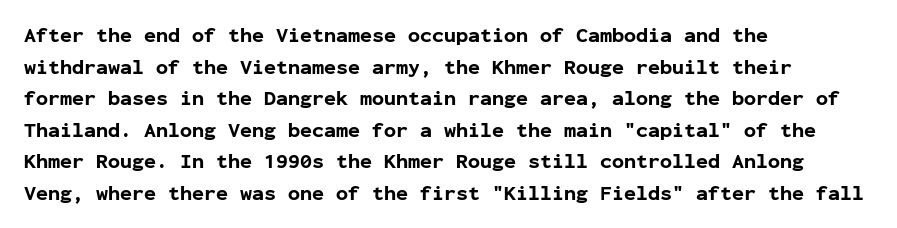
If you drew a line through each stem, it would be perfectly vertical. Nobody drew a line under any word here. A full-strength bold gives these letters their thick strokes. Honestly, the letter spacing is just normal — you wouldn't notice it. Left-aligned paragraph, ragged on the right.
